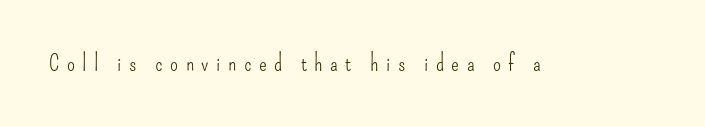
Q: Is the text bold? A: No.
Q: Is the text italic (slanted)? A: No, it is upright.
Q: Is the text underlined? A: No.
Q: Is the spacing between letters normal or unusually wide? A: Unusually wide.
